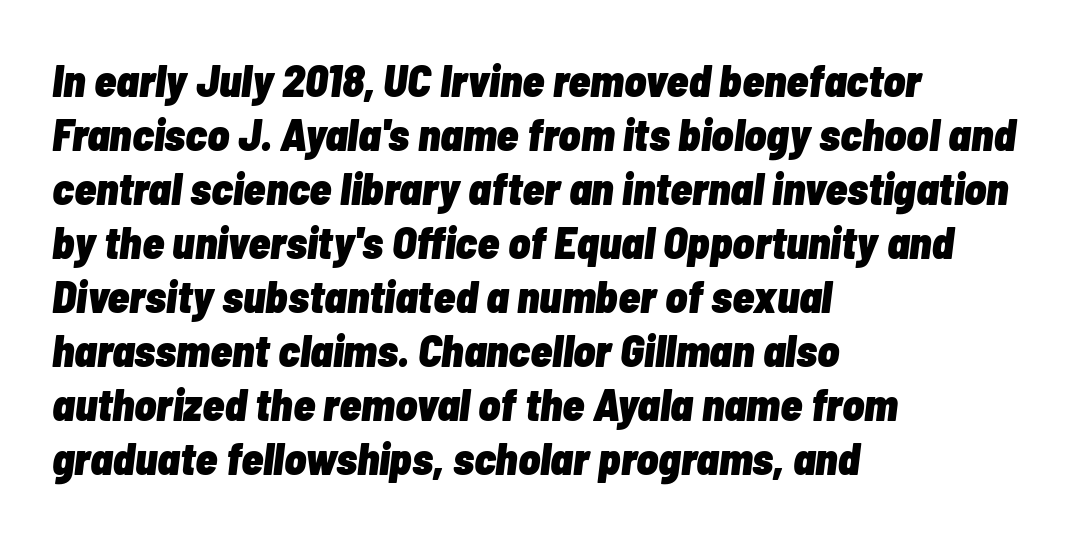
{"italic": "yes", "lean": "right", "slant_degrees": 7, "bold": "yes", "weight": "heavy", "width": "condensed", "stroke_contrast": "low", "x_height": "medium", "monospaced": "no", "underline": "no", "align": "left", "line_spacing_ratio": 1.2, "letter_spacing": "normal", "letter_spacing_em": 0.0, "glyph_px": 45}
